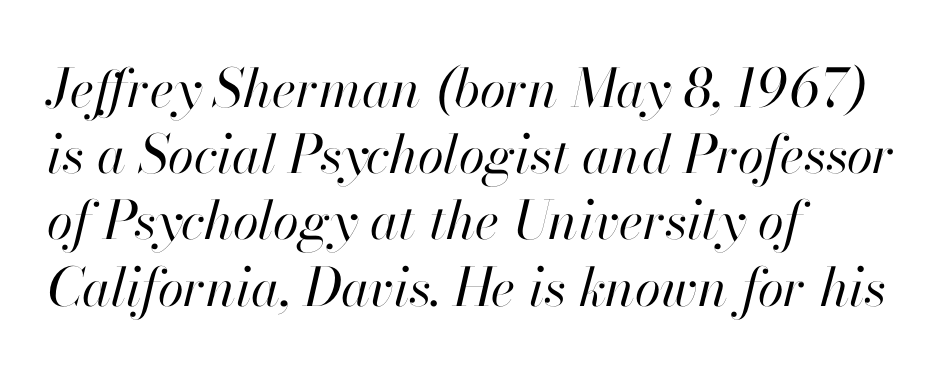
The face used here is proportionally spaced, like ordinary book or web type. Descender tails drop into unmarked territory. A classic flush-left, rag-right setting is used for this passage. Tracking value appears to be zero — textbook default spacing. This sample uses an oblique cut, with every glyph tilted off the vertical. Vertically, the passage feels balanced, rows spaced as you'd expect.
